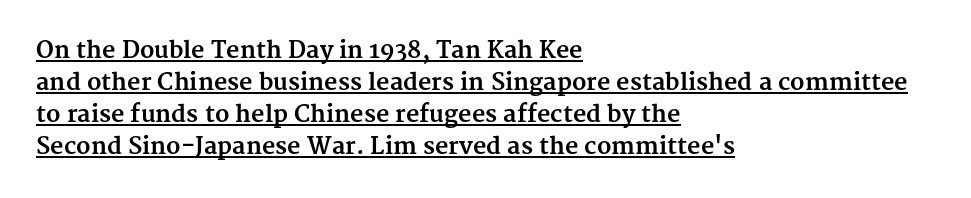
Q: Is the text bold? A: Yes.
Q: Is the text italic (slanted)? A: No, it is upright.
Q: Is the text underlined? A: Yes.
Q: How is the paragraph aligned? A: Left-aligned.
Q: Is the spacing between letters normal or unusually wide? A: Normal.
Q: Is the spacing between lines tight, normal or loose? A: Normal.
